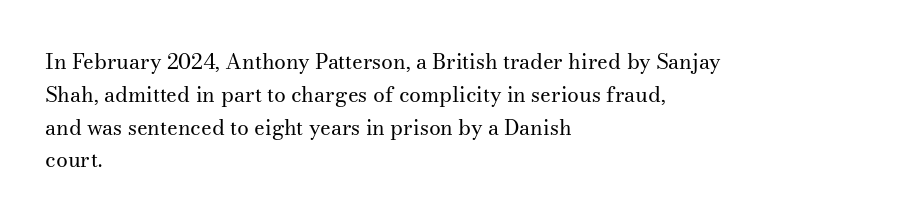
The image shows 21 px text type, upright; set left-aligned, normal line spacing (1.56x), normal letter spacing, not underlined.
